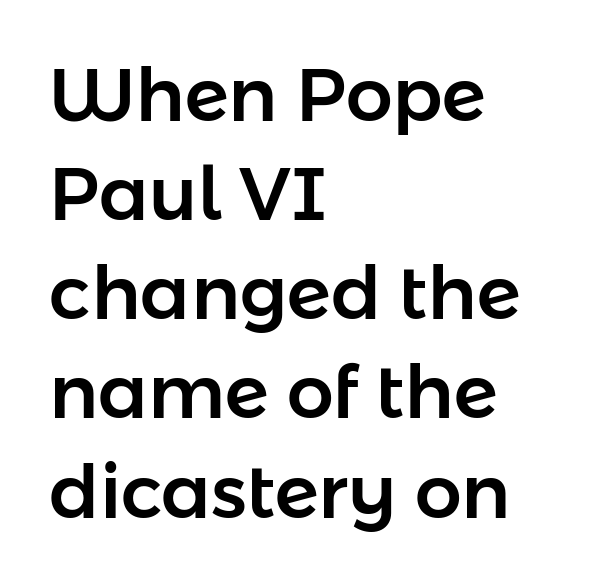
The image shows 74 px sans-serif type, upright; set left-aligned, normal line spacing (1.34x), normal letter spacing, not underlined; low stroke contrast and a medium x-height.
